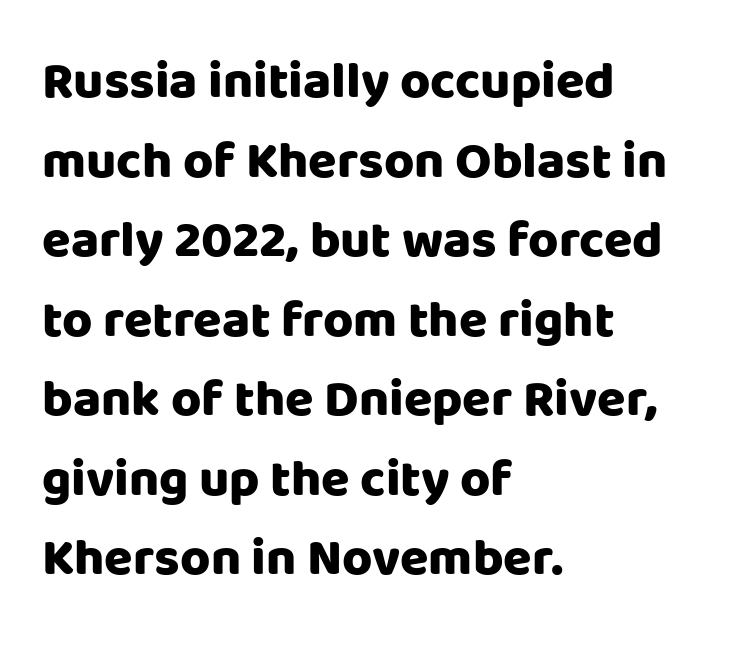
Q: Is the text bold? A: Yes.
Q: Is the text italic (slanted)? A: No, it is upright.
Q: Is the typeface a serif or a sans-serif typeface? A: Sans-serif.
Q: Is the text underlined? A: No.
Q: How is the paragraph aligned? A: Left-aligned.
Q: Is the spacing between letters normal or unusually wide? A: Normal.
Q: Is the spacing between lines tight, normal or loose? A: Normal.
Q: Width (condensed, normal, or wide)? A: Normal.
Q: Stroke contrast? A: Low.
Q: x-height? A: Large.
Q: Monospaced? A: No.
